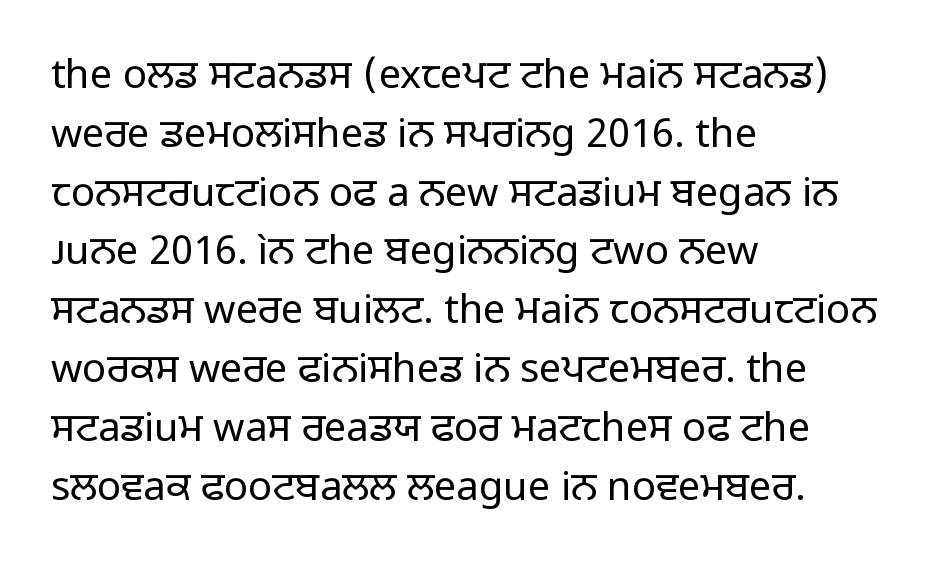
The image shows 40 px regular-weight sans-serif type, upright; set left-aligned, normal line spacing (1.47x), normal letter spacing, not underlined; low stroke contrast and a medium x-height.
